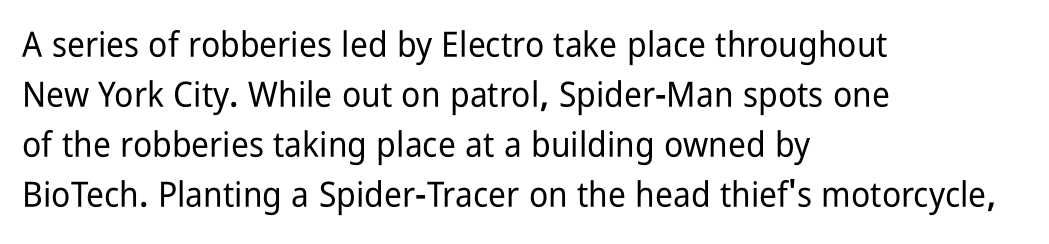
The image shows 35 px condensed sans-serif type, upright; set left-aligned, normal line spacing (1.43x), normal letter spacing, not underlined; low stroke contrast and a medium x-height.
